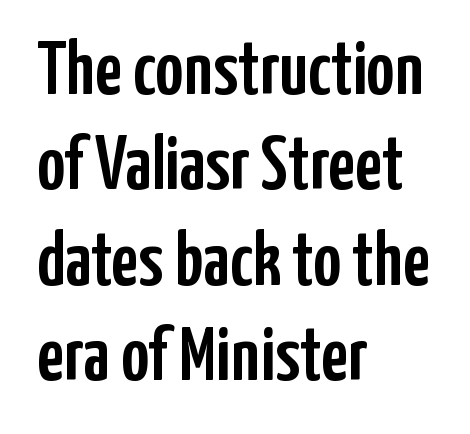
Nothing unusual about the tracking: characters are spaced as the font intends. Think of a printed novel: that variable character pitch is what you see here. A classic flush-left, rag-right setting is used for this passage. The gap between lines stays unmarked. Letterform terminals end flat and unadorned throughout the passage.
